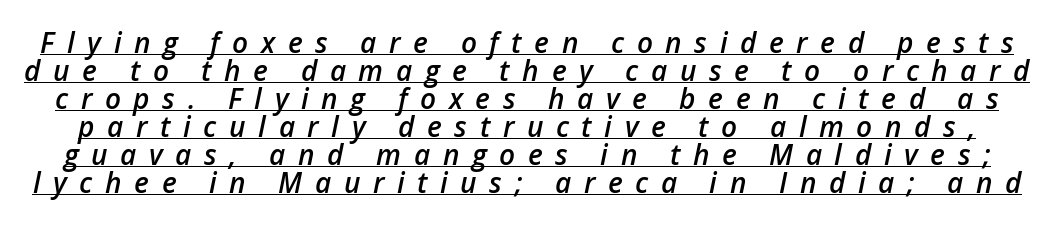
This rendering widens character spacing well past its baseline value. Caption: lettering with a line underneath. Honestly, the rows look squashed on top of each other. Looks like regular typesetting: each glyph gets only the width it needs. Its strokes are somewhat broadened, the hallmark of semibold type. These lines were composed using italics.
